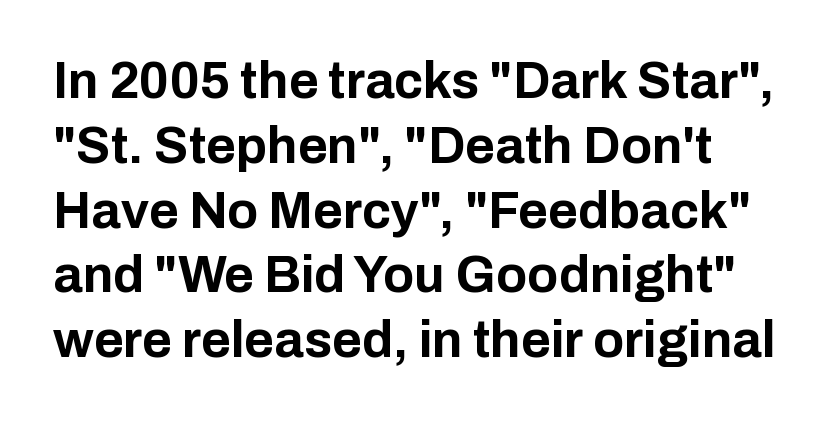
The image shows 51 px bold sans-serif type, upright; set normal line spacing (1.27x), normal letter spacing, not underlined; low stroke contrast and a medium x-height.
